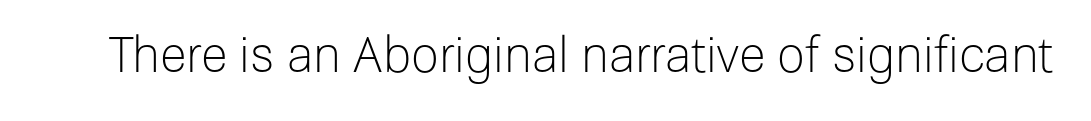
Q: Is the text bold? A: No.
Q: Is the text italic (slanted)? A: No, it is upright.
Q: Is the typeface a serif or a sans-serif typeface? A: Sans-serif.
Q: Is the text underlined? A: No.
Q: Is the spacing between letters normal or unusually wide? A: Normal.
Q: Width (condensed, normal, or wide)? A: Normal.
Q: Stroke contrast? A: Low.
Q: x-height? A: Medium.
Q: Monospaced? A: No.
